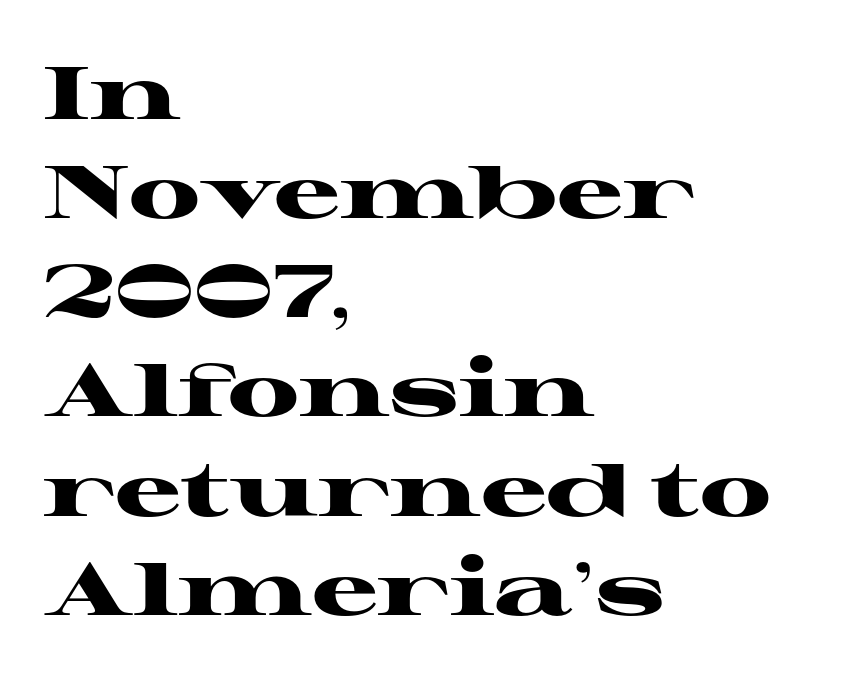
{"serif": "yes", "italic": "no", "bold": "yes", "weight": "heavy", "width": "wide", "stroke_contrast": "high", "x_height": "medium", "monospaced": "no", "underline": "no", "align": "left", "line_spacing": "normal", "line_spacing_ratio": 1.34, "letter_spacing": "normal", "letter_spacing_em": 0.0, "glyph_px": 74}
